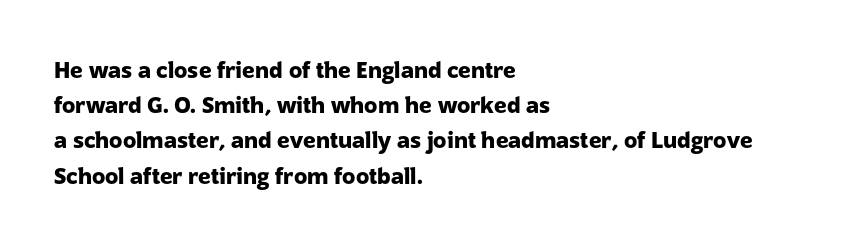
The image shows 22 px bold type, upright; set left-aligned, normal line spacing (1.6x), normal letter spacing, not underlined.
